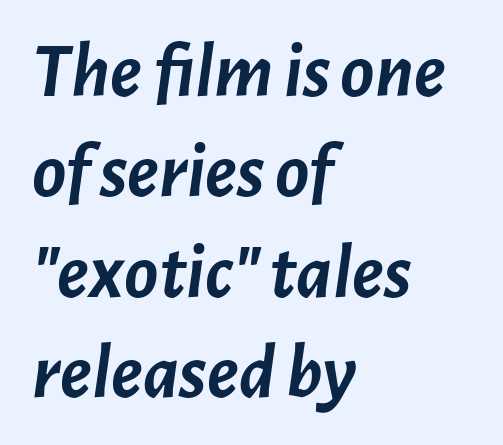
Q: Is the text bold? A: Yes.
Q: Is the text italic (slanted)? A: Yes, it leans right by about 7 degrees.
Q: Is the text underlined? A: No.
Q: How is the paragraph aligned? A: Left-aligned.
Q: Is the spacing between letters normal or unusually wide? A: Normal.
Q: Is the spacing between lines tight, normal or loose? A: Normal.
Q: Width (condensed, normal, or wide)? A: Normal.
Q: Stroke contrast? A: Low.
Q: x-height? A: Medium.
Q: Monospaced? A: No.
